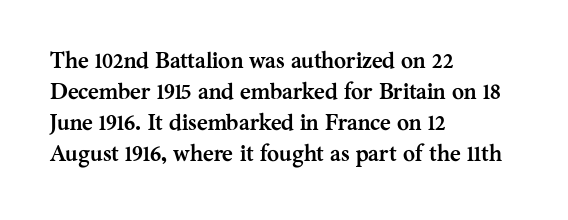
The image shows 23 px bold type, upright; set left-aligned, normal line spacing (1.35x), normal letter spacing, not underlined.
